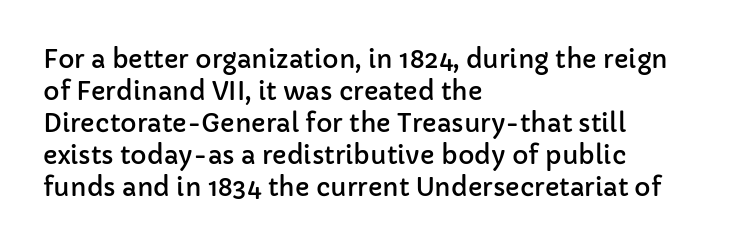
{"italic": "no", "underline": "no", "align": "left", "line_spacing": "normal", "line_spacing_ratio": 1.28, "letter_spacing": "normal", "letter_spacing_em": 0.0, "glyph_px": 25}
